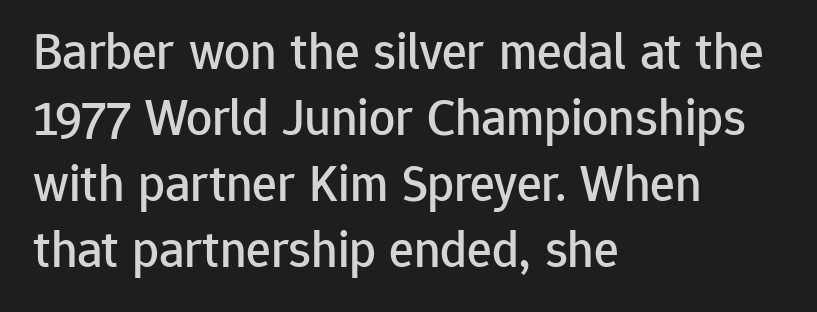
The image shows 52 px sans-serif type, upright; set left-aligned, normal line spacing (1.27x), normal letter spacing, not underlined; low stroke contrast and a medium x-height.
